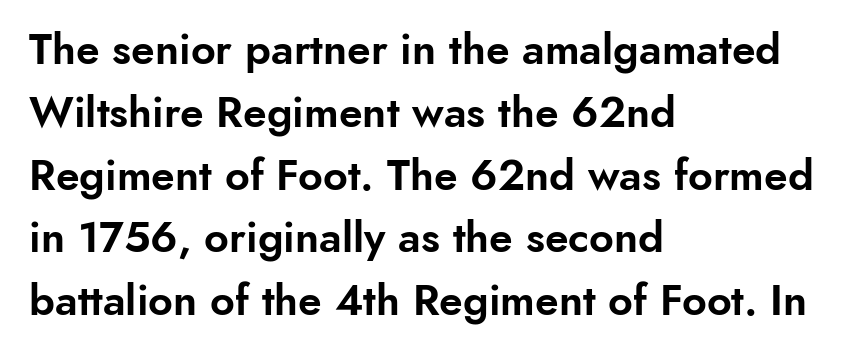
{"serif": "no", "italic": "no", "width": "normal", "stroke_contrast": "low", "x_height": "small", "monospaced": "no", "underline": "no", "align": "left", "line_spacing": "normal", "line_spacing_ratio": 1.46, "letter_spacing": "normal", "letter_spacing_em": 0.0, "glyph_px": 43}
